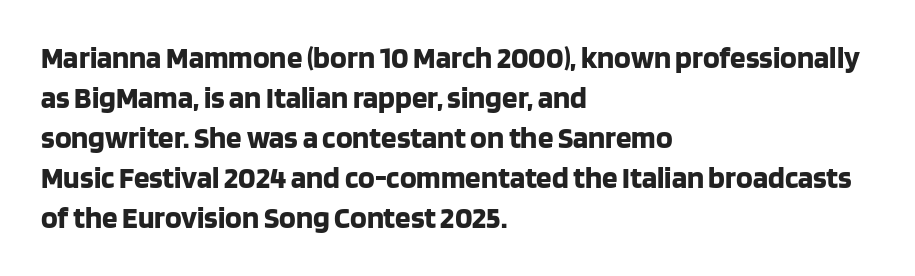
Q: Is the text bold? A: Yes.
Q: Is the text italic (slanted)? A: No, it is upright.
Q: Is the typeface a serif or a sans-serif typeface? A: Sans-serif.
Q: Is the text underlined? A: No.
Q: How is the paragraph aligned? A: Left-aligned.
Q: Is the spacing between letters normal or unusually wide? A: Normal.
Q: Is the spacing between lines tight, normal or loose? A: Normal.
Q: Width (condensed, normal, or wide)? A: Normal.
Q: Stroke contrast? A: Low.
Q: x-height? A: Large.
Q: Monospaced? A: No.
